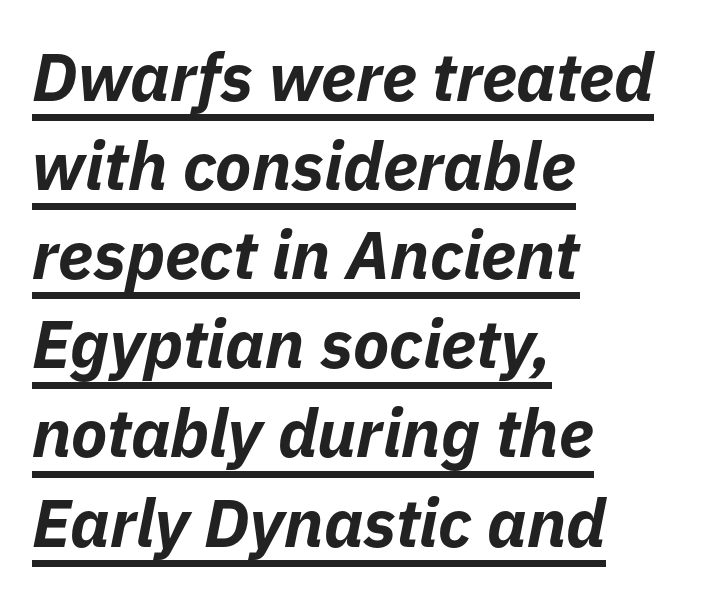
{"italic": "yes", "lean": "right", "slant_degrees": 11, "bold": "yes", "weight": "bold", "width": "normal", "stroke_contrast": "low", "x_height": "medium", "monospaced": "no", "underline": "yes", "align": "left", "line_spacing": "normal", "line_spacing_ratio": 1.33, "letter_spacing": "normal", "letter_spacing_em": 0.0, "glyph_px": 67}
